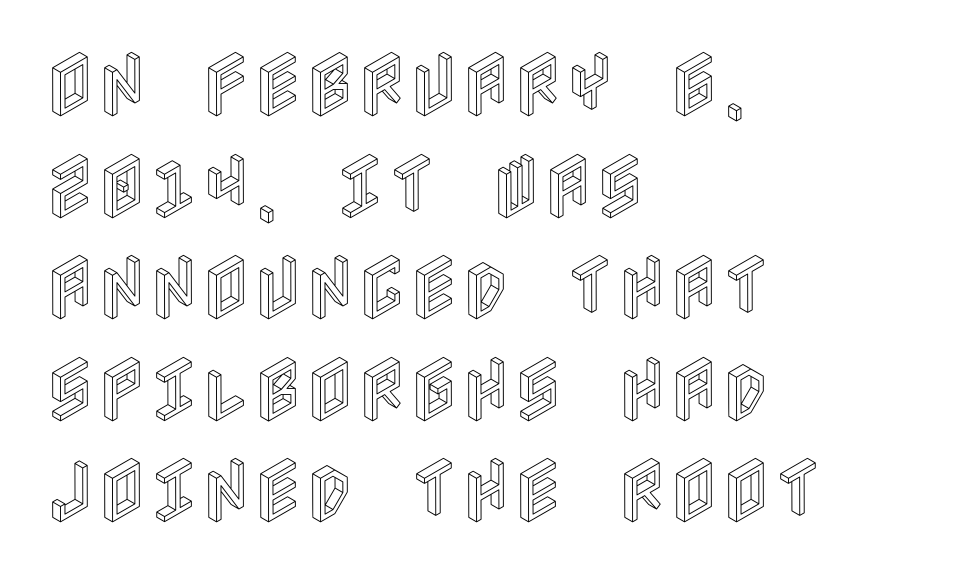
The image shows 71 px condensed type, upright; set left-aligned, normal line spacing (1.43x), normal letter spacing, not underlined; a large x-height.
